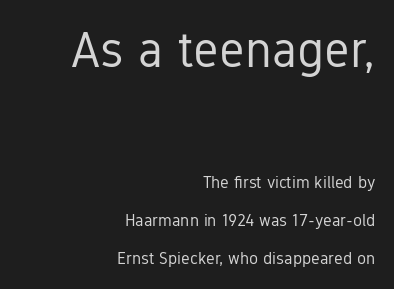
Heft: none added — not bold. The letters stand upright; this is a roman face. The typeface chosen for these lines omits serifs. The area under the type is left untouched.
